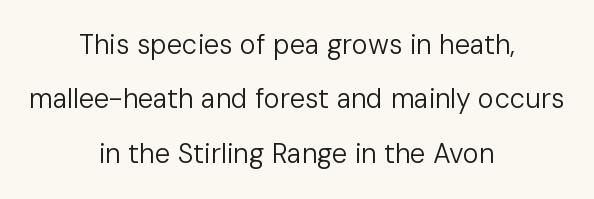
{"italic": "no", "bold": "no", "underline": "no", "align": "center", "line_spacing": "loose", "line_spacing_ratio": 2.01, "letter_spacing": "normal", "letter_spacing_em": 0.0, "glyph_px": 27}
